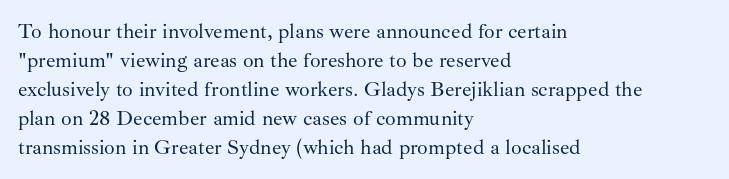
{"italic": "no", "bold": "no", "underline": "no", "align": "left", "line_spacing": "normal", "line_spacing_ratio": 1.38, "letter_spacing": "normal", "letter_spacing_em": 0.0, "glyph_px": 21}
